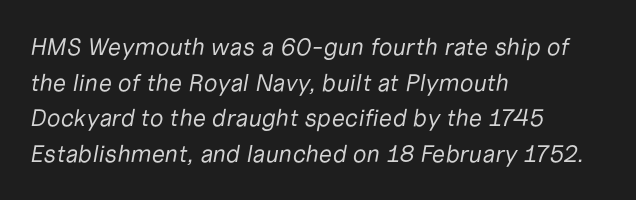
{"italic": "yes", "lean": "right", "slant_degrees": 10, "bold": "no", "underline": "no", "align": "left", "line_spacing": "normal", "line_spacing_ratio": 1.48, "letter_spacing": "normal", "letter_spacing_em": 0.0, "glyph_px": 24}
